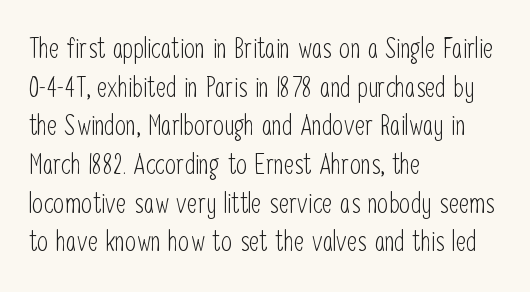
{"serif": "no", "italic": "no", "bold": "no", "weight": "light", "width": "condensed", "stroke_contrast": "low", "x_height": "medium", "monospaced": "no", "underline": "no", "align": "left", "line_spacing": "normal", "line_spacing_ratio": 1.38, "letter_spacing": "normal", "letter_spacing_em": 0.0, "glyph_px": 28}
